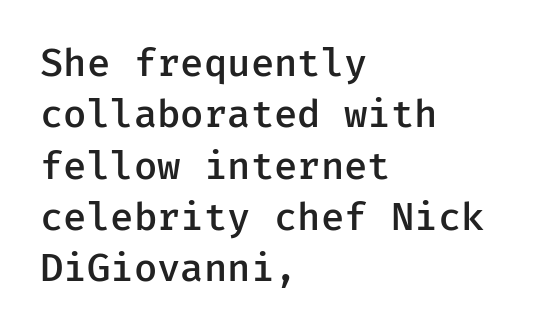
Q: Is the text bold? A: Semi-bold.
Q: Is the text italic (slanted)? A: No, it is upright.
Q: Is the typeface a serif or a sans-serif typeface? A: Sans-serif.
Q: Is the text underlined? A: No.
Q: How is the paragraph aligned? A: Left-aligned.
Q: Is the spacing between letters normal or unusually wide? A: Normal.
Q: Is the spacing between lines tight, normal or loose? A: Normal.
Q: Width (condensed, normal, or wide)? A: Normal.
Q: Stroke contrast? A: Low.
Q: x-height? A: Medium.
Q: Monospaced? A: Yes.
